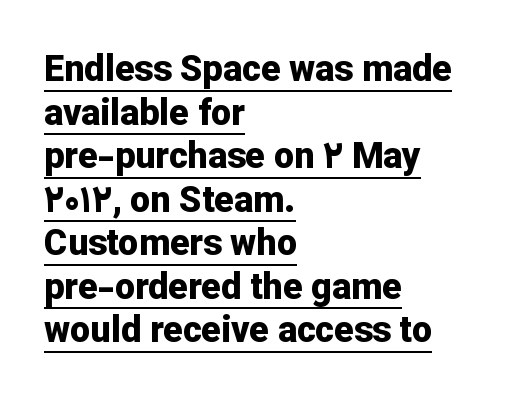
Q: Is the text bold? A: Yes.
Q: Is the text italic (slanted)? A: No, it is upright.
Q: Is the typeface a serif or a sans-serif typeface? A: Sans-serif.
Q: Is the text underlined? A: Yes.
Q: How is the paragraph aligned? A: Left-aligned.
Q: Is the spacing between letters normal or unusually wide? A: Normal.
Q: Width (condensed, normal, or wide)? A: Normal.
Q: Stroke contrast? A: Low.
Q: x-height? A: Medium.
Q: Monospaced? A: No.
